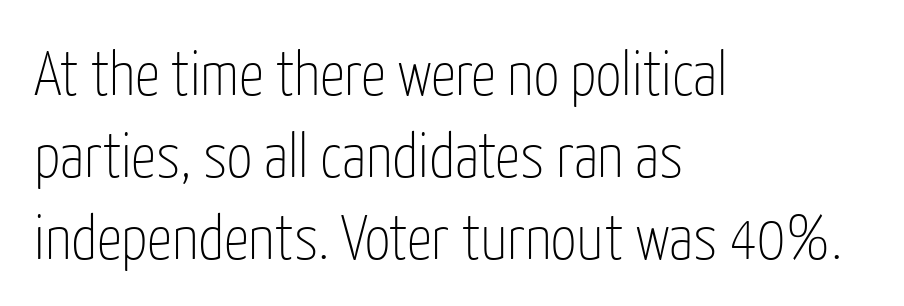
Q: Is the text bold? A: No.
Q: Is the text italic (slanted)? A: No, it is upright.
Q: Is the typeface a serif or a sans-serif typeface? A: Sans-serif.
Q: Is the text underlined? A: No.
Q: How is the paragraph aligned? A: Left-aligned.
Q: Is the spacing between letters normal or unusually wide? A: Normal.
Q: Is the spacing between lines tight, normal or loose? A: Normal.
Q: Width (condensed, normal, or wide)? A: Condensed.
Q: Stroke contrast? A: Low.
Q: x-height? A: Medium.
Q: Monospaced? A: No.
